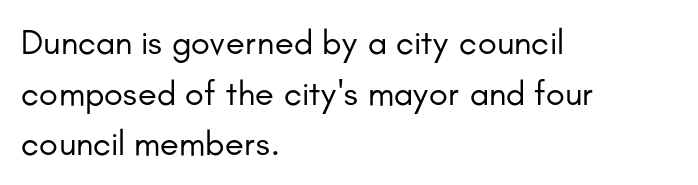
Compared with typical body copy, the letter spacing here is the same. Horizontal alignment here is leftward, the default for most running prose. Stems and bowls with no extra thickness — not bold. The lettering holds an erect, upright posture throughout. You can tell from the bare stems that sans-serif type was used.
